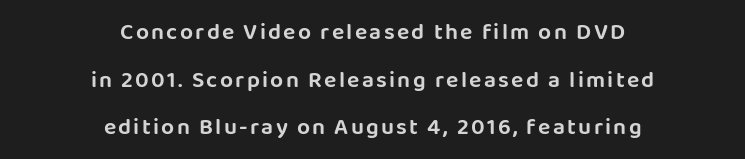
{"italic": "no", "underline": "no", "align": "center", "line_spacing": "loose", "line_spacing_ratio": 2.07, "glyph_px": 23}
